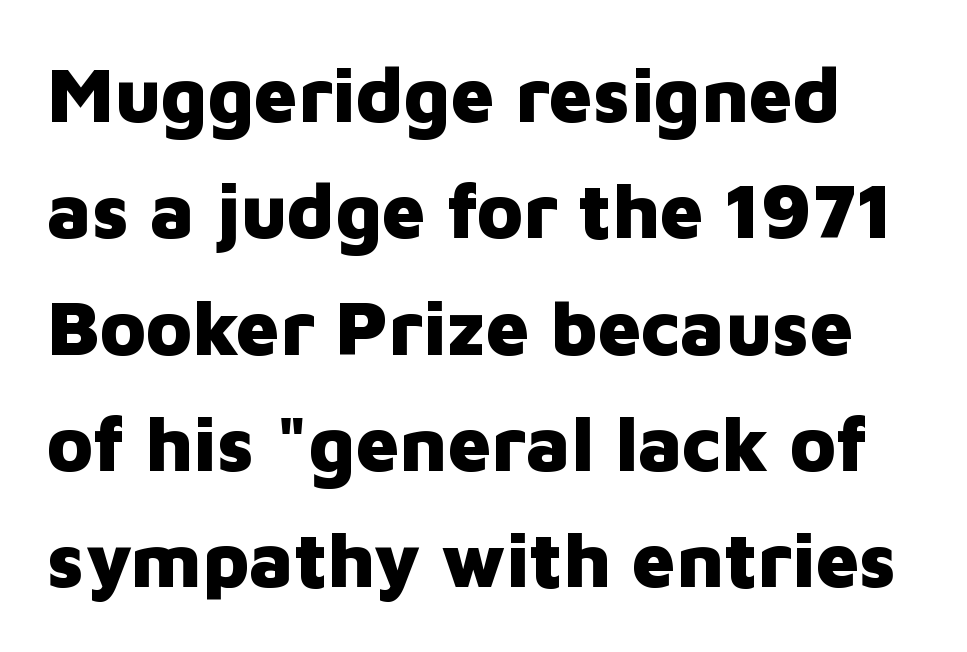
Q: Is the text bold? A: Yes.
Q: Is the text italic (slanted)? A: No, it is upright.
Q: Is the typeface a serif or a sans-serif typeface? A: Sans-serif.
Q: Is the text underlined? A: No.
Q: Is the spacing between letters normal or unusually wide? A: Normal.
Q: Is the spacing between lines tight, normal or loose? A: Normal.
Q: Width (condensed, normal, or wide)? A: Normal.
Q: Stroke contrast? A: Low.
Q: x-height? A: Medium.
Q: Monospaced? A: No.
